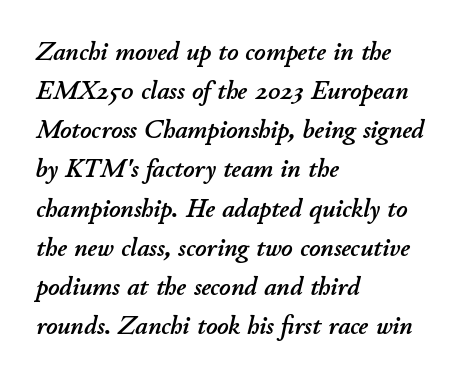
These lines sit exactly where default settings would place them. Short note: letters normally spaced. Slant detected: the letters are inclined. Type without underlining. These lines are set flush left with a ragged right edge.
